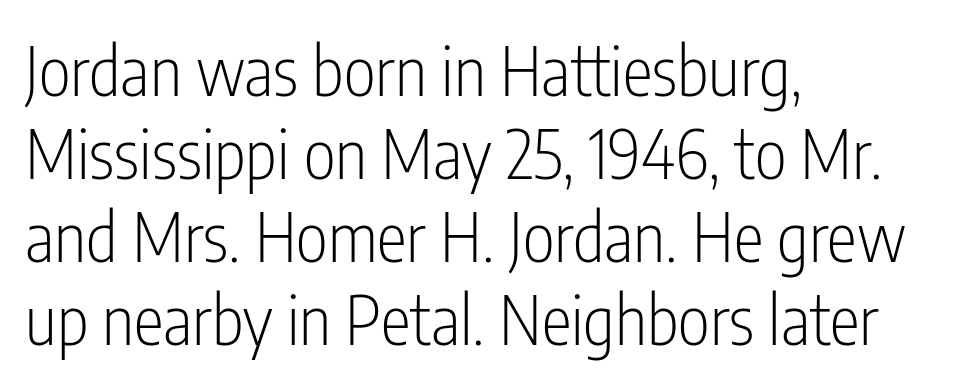
The image shows 68 px light, condensed sans-serif type, upright; set left-aligned, line spacing 1.22x, normal letter spacing, not underlined; low stroke contrast and a medium x-height.
